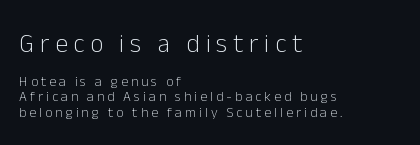
Q: Is the text bold? A: No.
Q: Is the text italic (slanted)? A: No, it is upright.
Q: Is the text underlined? A: No.
Q: How is the paragraph aligned? A: Left-aligned.
Q: Is the spacing between letters normal or unusually wide? A: Unusually wide.
Q: Is the spacing between lines tight, normal or loose? A: Tight.
Q: Which block of text is set in a larger size, the first (top) or the second (bottom)? A: The first (top) one.
